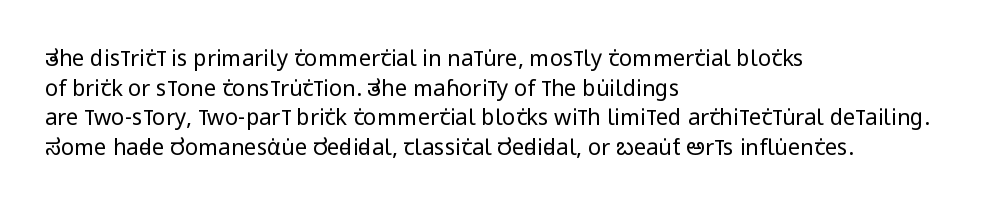
Unmarked baselines from the first word to the last. The designer left line spacing at the default. The rendering anchors every line to the left-hand side. The gaps between neighbouring characters are ordinary and unremarkable. The type sits square on the baseline with zero lean.
